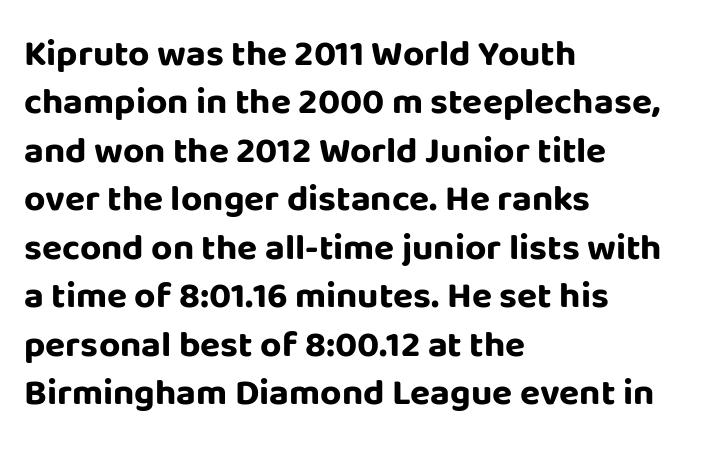
Q: Is the text bold? A: Yes.
Q: Is the text italic (slanted)? A: No, it is upright.
Q: Is the typeface a serif or a sans-serif typeface? A: Sans-serif.
Q: Is the text underlined? A: No.
Q: How is the paragraph aligned? A: Left-aligned.
Q: Is the spacing between letters normal or unusually wide? A: Normal.
Q: Is the spacing between lines tight, normal or loose? A: Normal.
Q: Width (condensed, normal, or wide)? A: Normal.
Q: Stroke contrast? A: Low.
Q: x-height? A: Large.
Q: Monospaced? A: No.
